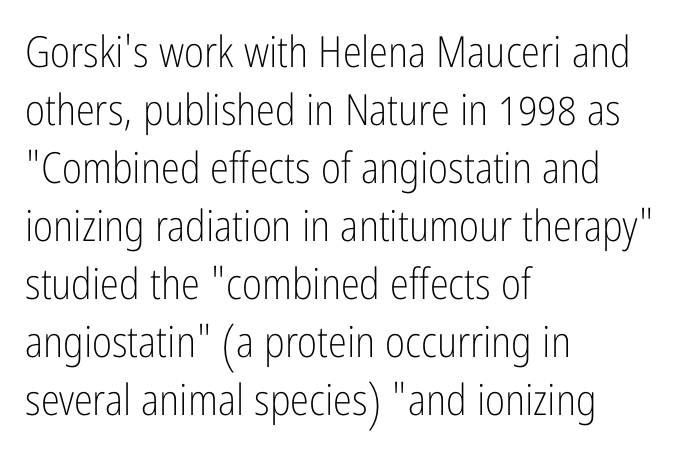
Q: Is the text bold? A: No.
Q: Is the text italic (slanted)? A: No, it is upright.
Q: Is the typeface a serif or a sans-serif typeface? A: Sans-serif.
Q: Is the text underlined? A: No.
Q: How is the paragraph aligned? A: Left-aligned.
Q: Is the spacing between letters normal or unusually wide? A: Normal.
Q: Is the spacing between lines tight, normal or loose? A: Normal.
Q: Width (condensed, normal, or wide)? A: Condensed.
Q: Stroke contrast? A: Low.
Q: x-height? A: Medium.
Q: Monospaced? A: No.
